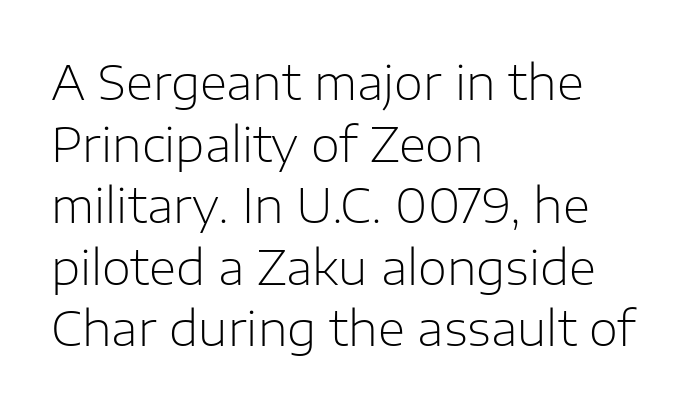
The image shows 47 px light sans-serif type, upright; set left-aligned, normal line spacing (1.31x), normal letter spacing, not underlined; low stroke contrast and a medium x-height.
